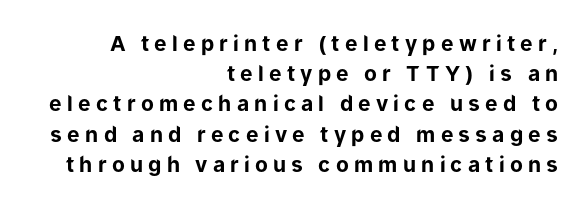
The image shows 21 px bold type, upright; set right-aligned, normal line spacing (1.44x), unusually wide letter spacing (+0.25 em), not underlined.
